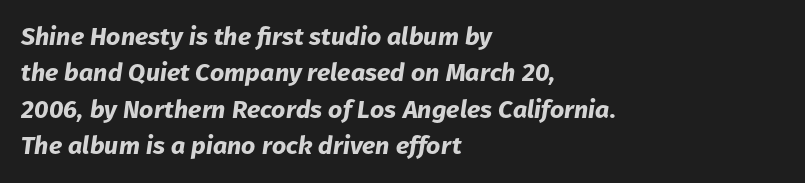
{"italic": "yes", "lean": "right", "slant_degrees": 8, "bold": "yes", "underline": "no", "align": "left", "line_spacing": "normal", "line_spacing_ratio": 1.46, "letter_spacing": "normal", "letter_spacing_em": 0.0, "glyph_px": 25}
